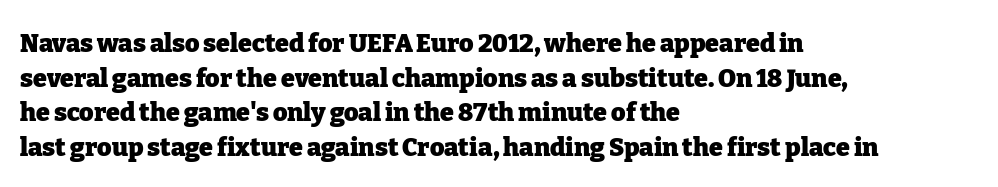
The image shows 25 px bold type, upright; set left-aligned, normal line spacing (1.39x), normal letter spacing, not underlined.
